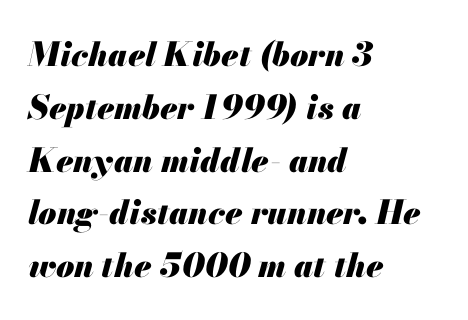
{"italic": "yes", "lean": "right", "slant_degrees": 13, "bold": "yes", "weight": "heavy", "width": "normal", "stroke_contrast": "medium", "x_height": "small", "monospaced": "no", "underline": "no", "align": "left", "line_spacing": "normal", "line_spacing_ratio": 1.6, "letter_spacing": "normal", "letter_spacing_em": 0.0, "glyph_px": 33}
